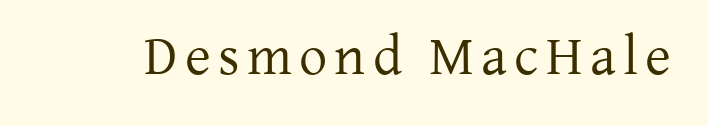
The passage shown is typed in a proportional face where columns would drift. Weight: regular or lighter. It's the straight-up-and-down kind of type. Underline: absent. Examine the stroke ends and you'll spot serifs.
